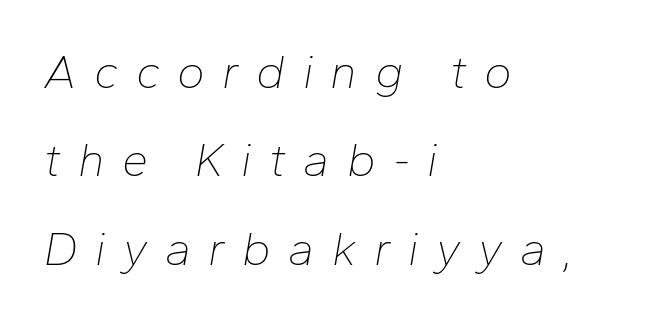
{"italic": "yes", "lean": "right", "slant_degrees": 10, "bold": "no", "weight": "thin", "width": "normal", "stroke_contrast": "low", "x_height": "medium", "monospaced": "no", "underline": "no", "align": "left", "line_spacing_ratio": 1.88, "letter_spacing": "wide", "letter_spacing_em": 0.37, "glyph_px": 47}
